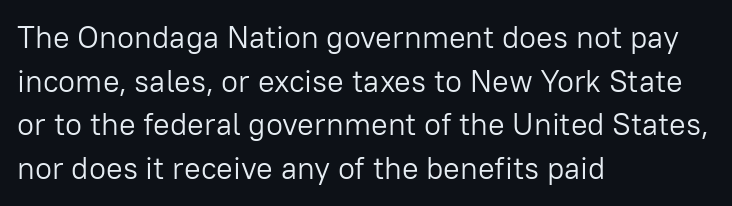
Q: Is the text bold? A: No.
Q: Is the text italic (slanted)? A: No, it is upright.
Q: Is the typeface a serif or a sans-serif typeface? A: Sans-serif.
Q: Is the text underlined? A: No.
Q: How is the paragraph aligned? A: Left-aligned.
Q: Is the spacing between letters normal or unusually wide? A: Normal.
Q: Is the spacing between lines tight, normal or loose? A: Normal.
Q: Width (condensed, normal, or wide)? A: Normal.
Q: Stroke contrast? A: Low.
Q: x-height? A: Medium.
Q: Monospaced? A: No.
